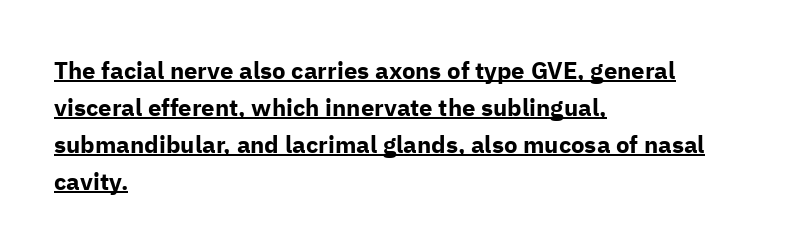
The image shows 24 px bold type, upright; set left-aligned, normal line spacing (1.54x), normal letter spacing, underlined.
